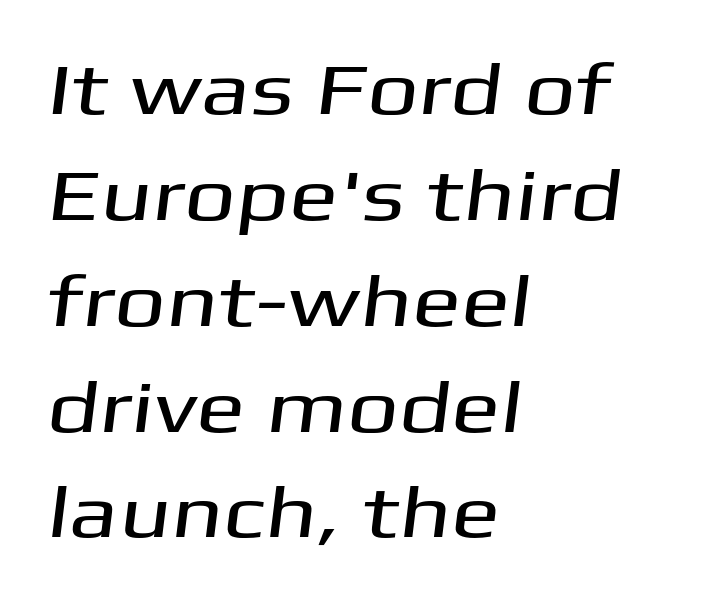
The glyphs are unaccompanied by any horizontal stroke below them. Look at the tracking — it's just the regular setting, nothing added. Classification — sans serif. The letters advance in unequal steps, a hallmark of proportional type. Alignment: flush left. The rendering uses a moderate line-height, typical for paragraphs.
